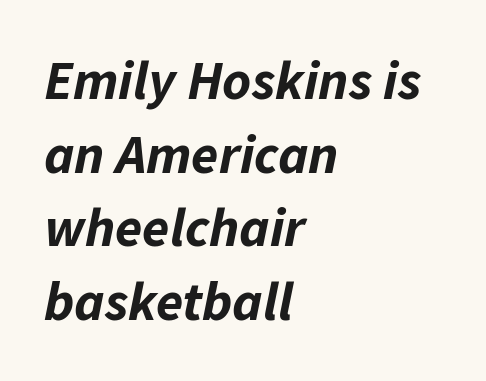
This is oblique type, the kind used for emphasis or titles. Layout note: lines flush left. Interline gaps are of average width in this sample. Standard letterfit; no display-style spreading of the glyphs. Each glyph is drawn with heavy, bold strokes.
